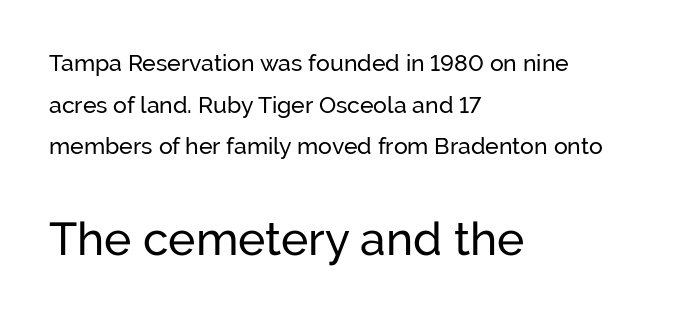
The image shows 46 px sans-serif type, upright; set left-aligned, line spacing 1.81x, normal letter spacing, not underlined; the second (bottom) block is 2.0x larger; low stroke contrast and a medium x-height.
